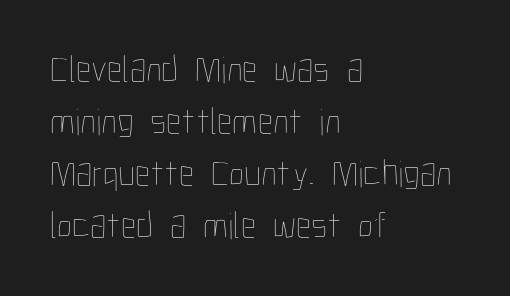
Weight: not bold — regular or lighter. The words here are not underlined. A typesetter would call this zero additional tracking. Rows of type keep a routine distance in the vertical direction. Do the letters lean? They stand straight. Teacher's note: observe the even left margin — that is flush-left alignment.
